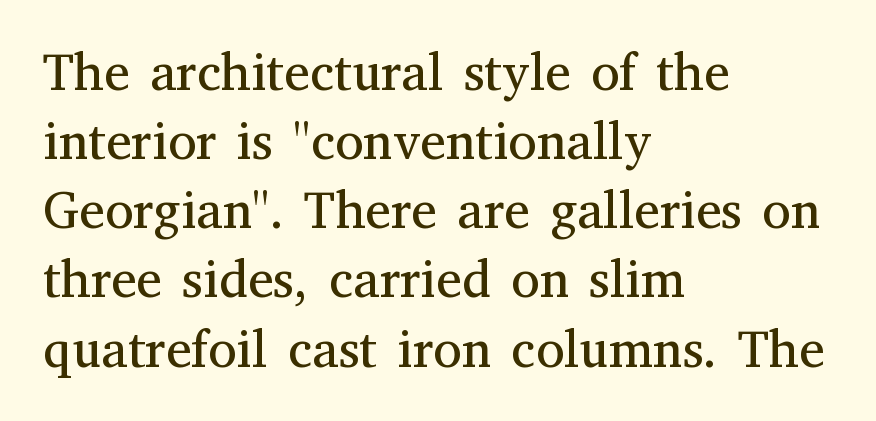
Standard letterfit; no display-style spreading of the glyphs. No italicization has been applied; the sample stays upright. Layout note: lines flush left. Evenly set lines give the paragraph a standard silhouette.
